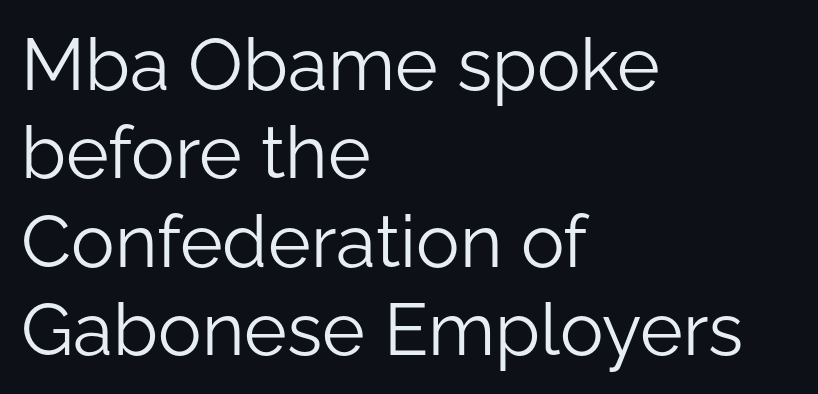
A typesetter would mark this as roman, not italic. These lines are rendered in a variable-pitch font. Rule under the text: the space is simply empty. Tracking here is standard; glyphs follow each other at the usual distance. Typographically, this falls in the sans-serif category.
